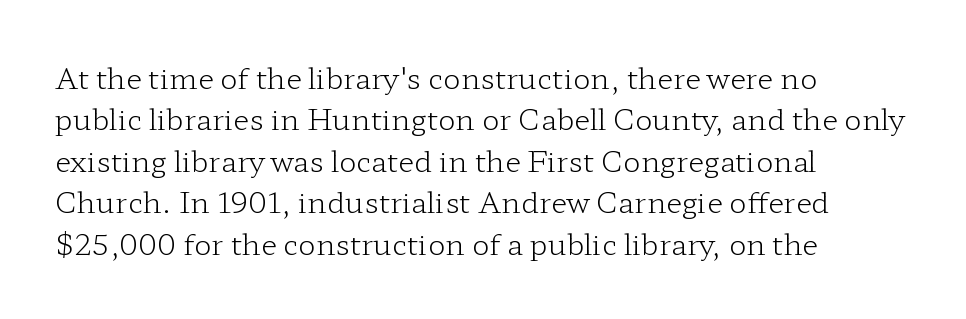
Q: Is the text bold? A: No.
Q: Is the text italic (slanted)? A: No, it is upright.
Q: Is the typeface a serif or a sans-serif typeface? A: Serif.
Q: Is the text underlined? A: No.
Q: How is the paragraph aligned? A: Left-aligned.
Q: Is the spacing between letters normal or unusually wide? A: Normal.
Q: Is the spacing between lines tight, normal or loose? A: Normal.
Q: Width (condensed, normal, or wide)? A: Wide.
Q: Stroke contrast? A: Low.
Q: x-height? A: Medium.
Q: Monospaced? A: No.
